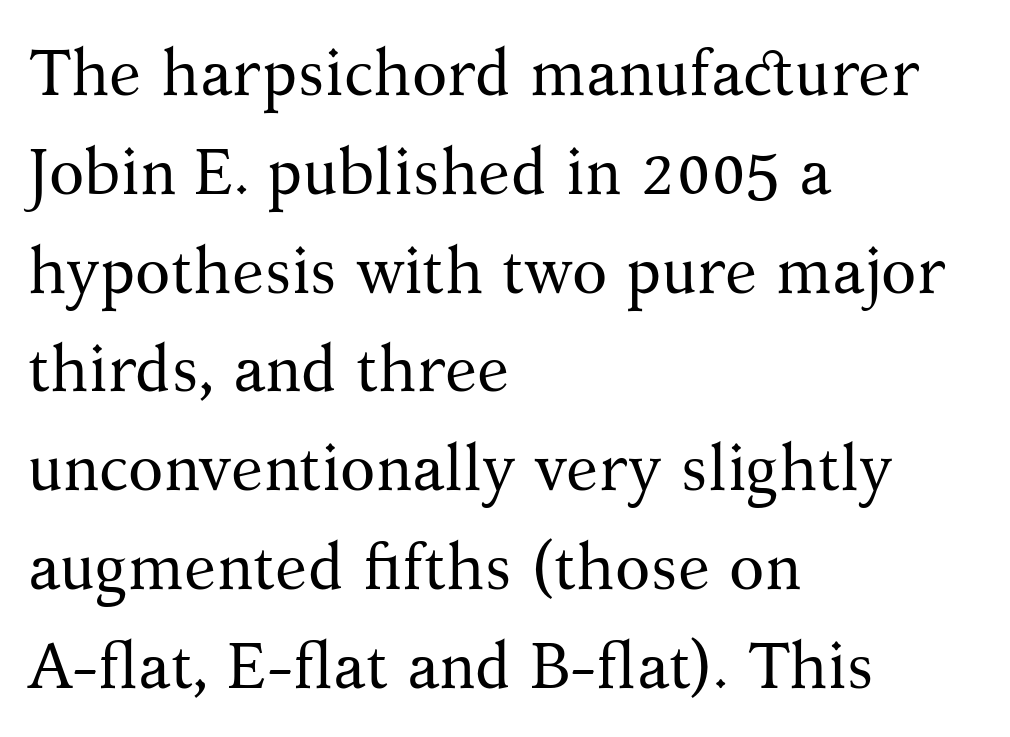
{"serif": "yes", "italic": "no", "bold": "no", "weight": "regular", "width": "normal", "stroke_contrast": "medium", "x_height": "medium", "monospaced": "no", "underline": "no", "align": "left", "line_spacing": "normal", "line_spacing_ratio": 1.52, "letter_spacing": "normal", "letter_spacing_em": 0.0, "glyph_px": 65}
